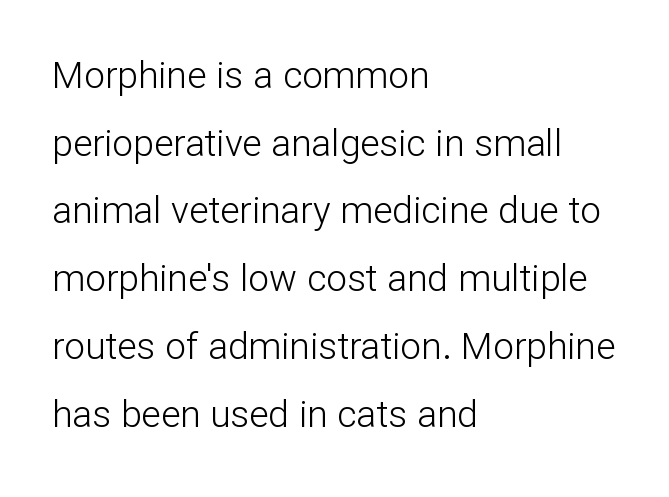
The image shows 37 px light sans-serif type, upright; set left-aligned, line spacing 1.83x, normal letter spacing, not underlined; low stroke contrast and a medium x-height.
